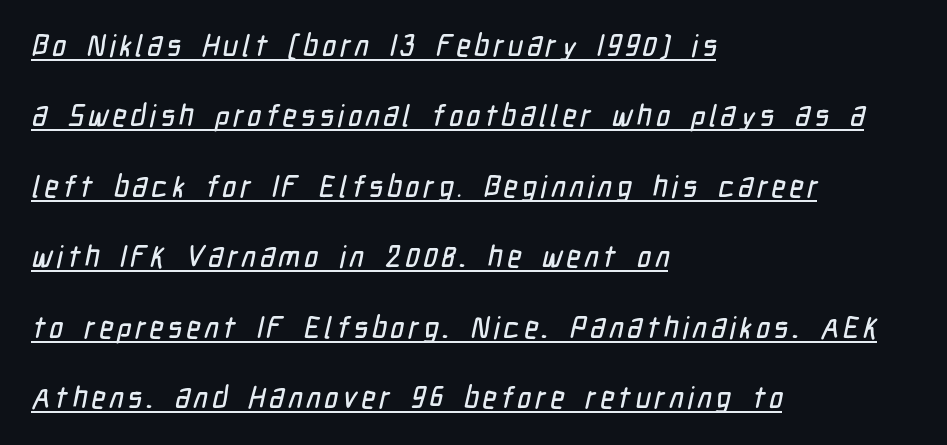
The image shows 30 px condensed sans-serif type; set left-aligned, loose line spacing (2.35x), underlined; low stroke contrast and a medium x-height.
